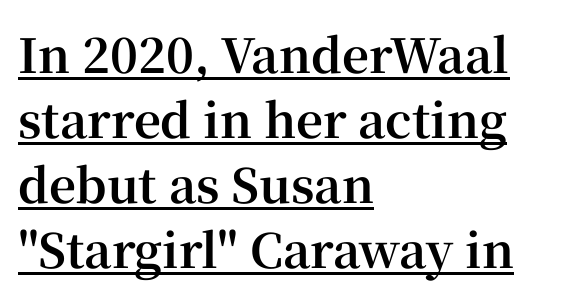
The letters stand upright; this is a roman face. One glance says typical: line gaps are just what's usual. This is underlined copy, the kind a proofreader might mark for attention. Each letter's strokes conclude with small projecting serifs. Proportional: the letters do not fall into vertical columns. Thick stems and heavy bowls — unmistakably bold.
